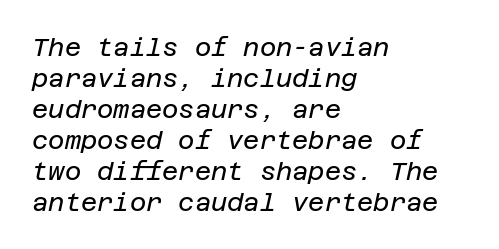
The image shows 25 px text type, italic (leaning right); set left-aligned, line spacing 1.24x, normal letter spacing, not underlined.
